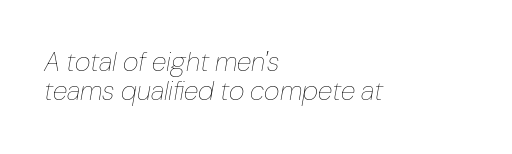
The face used here is rendered with its standard letterfit. Is the block centered? No — it sits flush against the left margin. Does the leading feel generous? Not at all — it's pinched. The typesetting does not lean heavy: it is not bold. Notice how the stems are inclined rather than vertical — that's the hallmark of italics.
